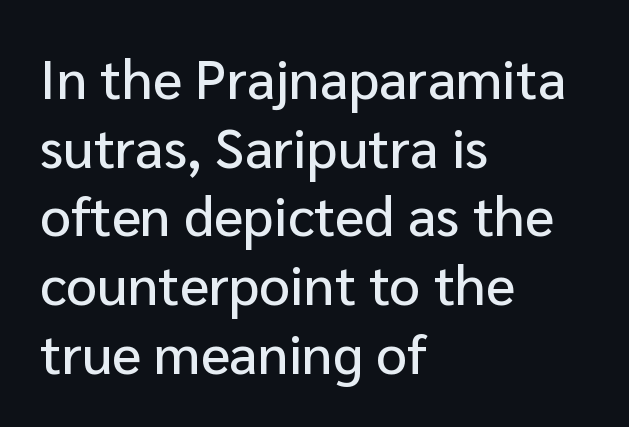
The image shows 55 px sans-serif type, upright; set left-aligned, normal line spacing (1.25x), normal letter spacing, not underlined; low stroke contrast and a medium x-height.
